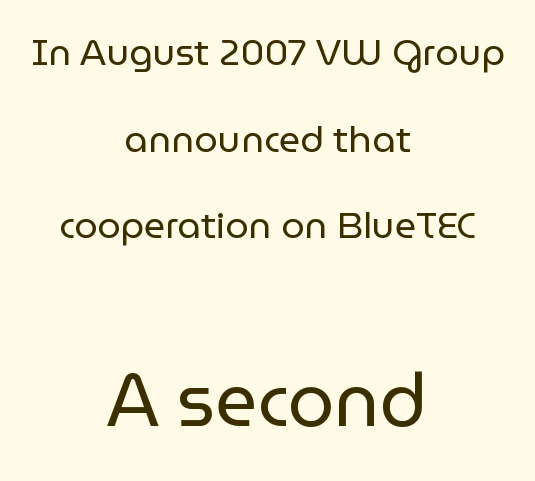
Q: Is the text bold? A: No.
Q: Is the text italic (slanted)? A: No, it is upright.
Q: Is the typeface a serif or a sans-serif typeface? A: Sans-serif.
Q: Is the text underlined? A: No.
Q: How is the paragraph aligned? A: Centered.
Q: Is the spacing between letters normal or unusually wide? A: Normal.
Q: Is the spacing between lines tight, normal or loose? A: Loose.
Q: Which block of text is set in a larger size, the first (top) or the second (bottom)? A: The second (bottom) one.
Q: Width (condensed, normal, or wide)? A: Normal.
Q: Stroke contrast? A: Low.
Q: x-height? A: Medium.
Q: Monospaced? A: No.
